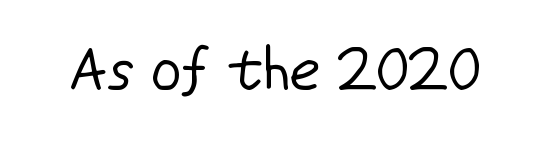
Q: Is the text bold? A: No.
Q: Is the text italic (slanted)? A: No, it is upright.
Q: Is the typeface a serif or a sans-serif typeface? A: Sans-serif.
Q: Is the text underlined? A: No.
Q: Is the spacing between letters normal or unusually wide? A: Normal.
Q: Width (condensed, normal, or wide)? A: Normal.
Q: Stroke contrast? A: Low.
Q: x-height? A: Medium.
Q: Monospaced? A: No.
